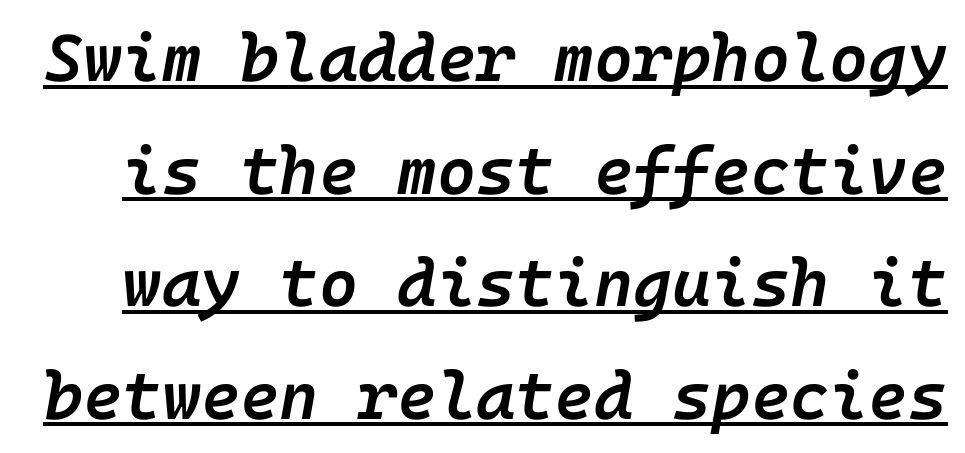
Nobody touched the tracking dial on this one. Regular leading. The specimen reads as italic at a glance. Descenders here cross a horizontal rule under the line. The face used here is a semibold: visibly heavier than regular, lighter than bold.
